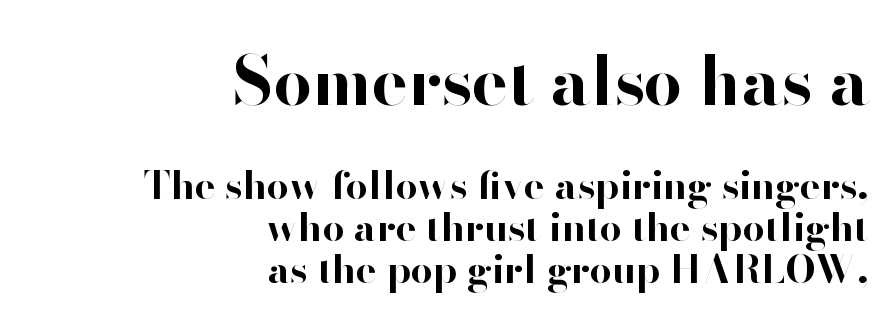
Is this a fixed-width face? No — the glyphs have proportional, varying widths. The specimen reads as upright at a glance. Bare-footed words on every line. These lines carry a lot of weight — the face is fully bold. One-word summary of the alignment: right. Line spacing here is tight.
